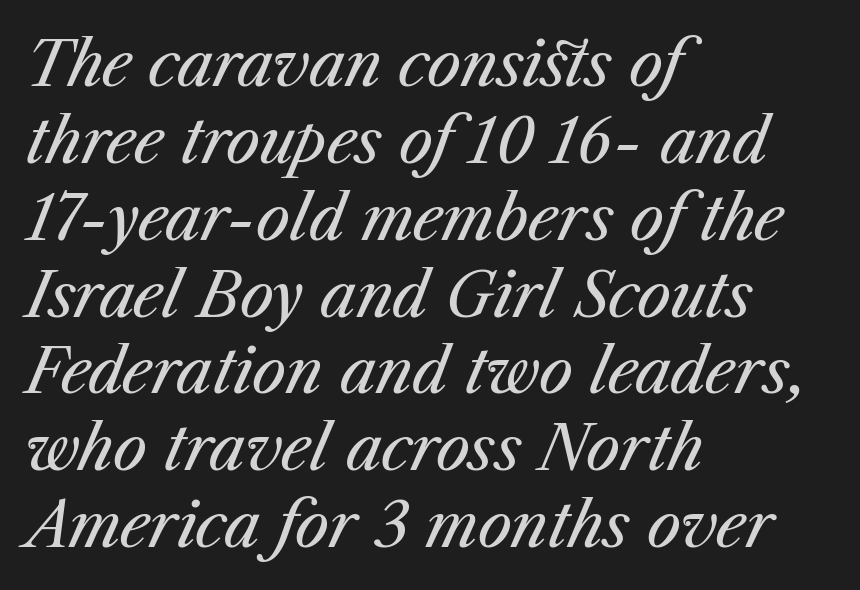
The image shows 61 px regular-weight type, italic (leaning right); set left-aligned, normal line spacing (1.26x), normal letter spacing, not underlined; medium stroke contrast and a medium x-height.
